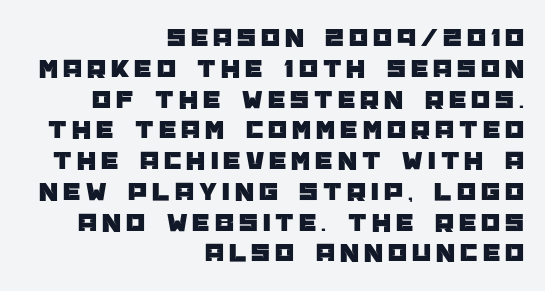
The image shows 27 px text type, upright; set right-aligned, tight line spacing (1.14x), not underlined.
